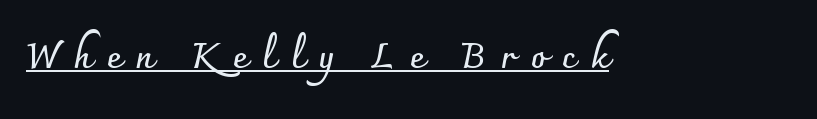
These lines are rendered in a variable-pitch font. The glyphs are accompanied by a horizontal stroke just below them. Unlike a traditional serif, this face leaves its strokes unadorned. Between one letter and the next there's a generous, obvious gap.
